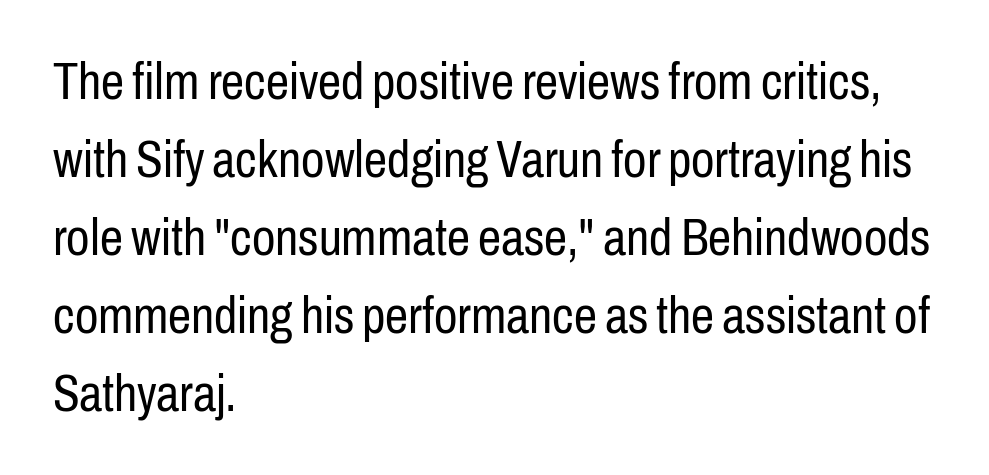
The image shows 52 px regular-weight, condensed sans-serif type, upright; set left-aligned, normal line spacing (1.5x), normal letter spacing, not underlined; low stroke contrast and a medium x-height.
